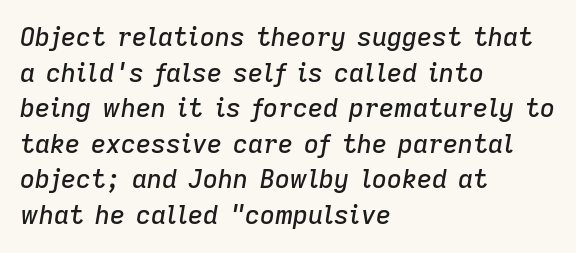
Quick note: italic. Students, note that the glyphs here touch the page at normal intervals. A typesetter would call this leading conventional body-copy spacing. Underlining? Definitely not there.
